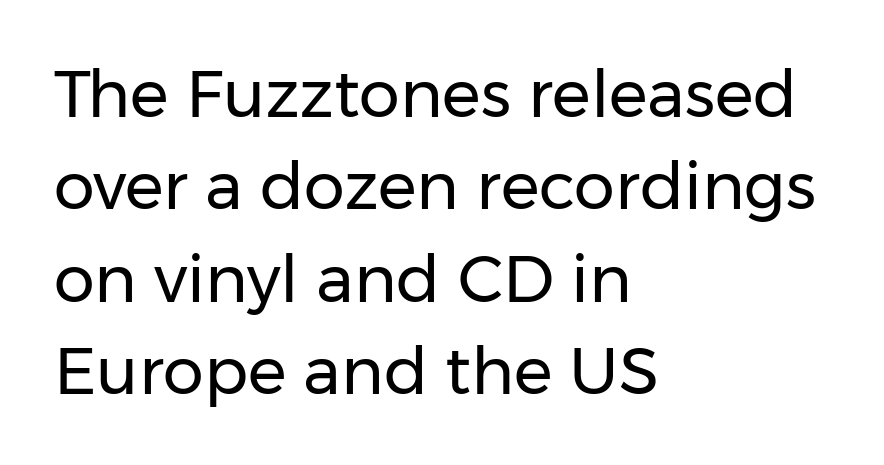
Q: Is the text bold? A: No.
Q: Is the text italic (slanted)? A: No, it is upright.
Q: Is the typeface a serif or a sans-serif typeface? A: Sans-serif.
Q: Is the text underlined? A: No.
Q: How is the paragraph aligned? A: Left-aligned.
Q: Is the spacing between letters normal or unusually wide? A: Normal.
Q: Is the spacing between lines tight, normal or loose? A: Normal.
Q: Width (condensed, normal, or wide)? A: Normal.
Q: Stroke contrast? A: Low.
Q: x-height? A: Medium.
Q: Monospaced? A: No.
